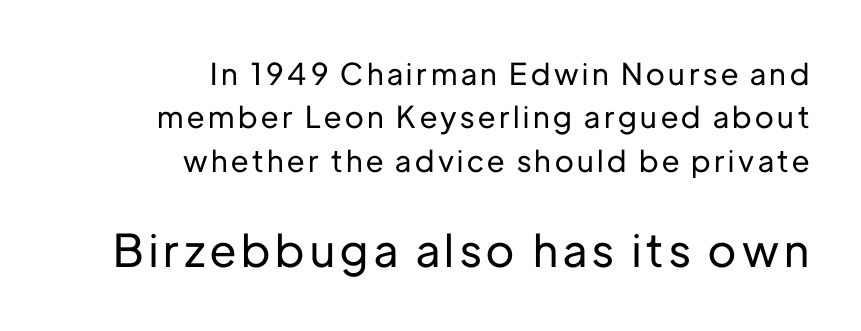
Q: Is the text italic (slanted)? A: No, it is upright.
Q: Is the typeface a serif or a sans-serif typeface? A: Sans-serif.
Q: Is the text underlined? A: No.
Q: How is the paragraph aligned? A: Right-aligned.
Q: Is the spacing between lines tight, normal or loose? A: Normal.
Q: Which block of text is set in a larger size, the first (top) or the second (bottom)? A: The second (bottom) one.
Q: Width (condensed, normal, or wide)? A: Normal.
Q: Stroke contrast? A: Low.
Q: x-height? A: Medium.
Q: Monospaced? A: No.
